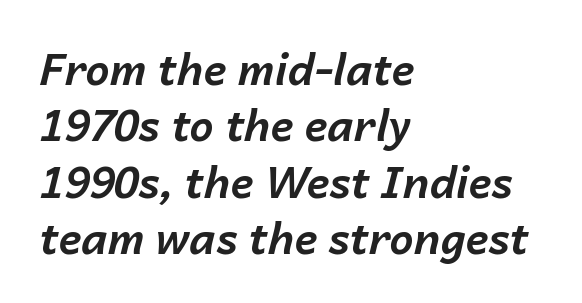
The rendering uses a moderate line-height, typical for paragraphs. The gap between lines stays unmarked. The compositor pushed each line to the left boundary. Stroke thickness is high; the sample reads as a true bold. Characters follow at the spacing the type designer built in.
